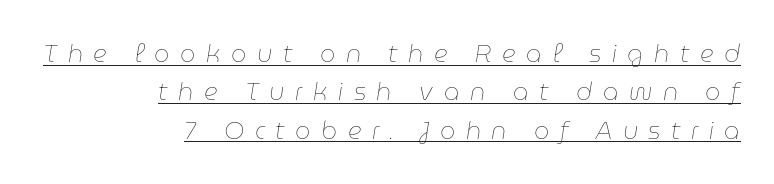
Q: Is the text bold? A: No.
Q: Is the text italic (slanted)? A: Yes, it leans right by about 9 degrees.
Q: Is the text underlined? A: Yes.
Q: How is the paragraph aligned? A: Right-aligned.
Q: Is the spacing between letters normal or unusually wide? A: Unusually wide.
Q: Is the spacing between lines tight, normal or loose? A: Normal.
